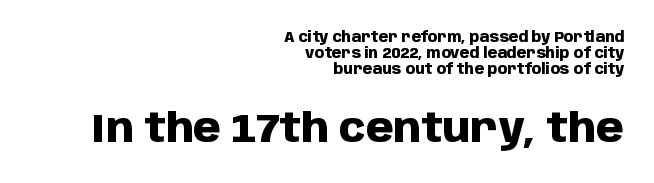
The face used here appears at its bigger size in the lower chunk. Serifs: no, the terminals of the letterforms are clean. Every character sits straight up, as roman type does. Is this a fixed-width face? No — the glyphs have proportional, varying widths. The rendering keeps characters at their native spacing.
